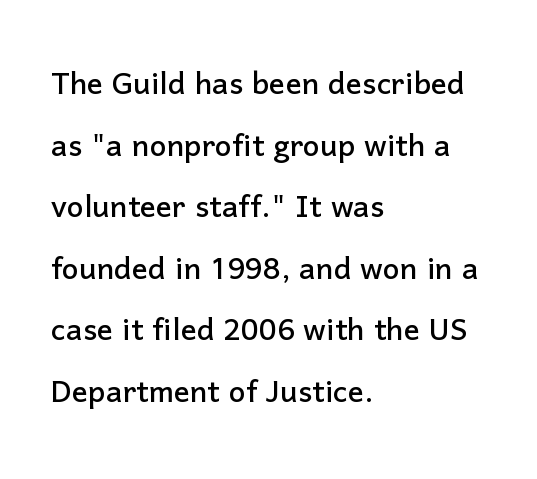
Visually the block forms a straight wall on the left and a jagged coastline on the right. Examine the stroke ends and you'll find no serifs. Underlining? Definitely not there. The face used here is rendered with its standard letterfit. Think of a printed novel: that variable character pitch is what you see here.
